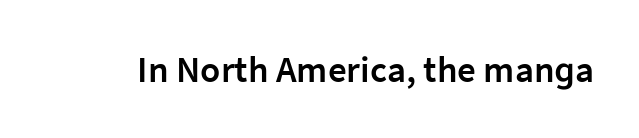
Q: Is the text bold? A: Semi-bold.
Q: Is the text italic (slanted)? A: No, it is upright.
Q: Is the typeface a serif or a sans-serif typeface? A: Sans-serif.
Q: Is the text underlined? A: No.
Q: Is the spacing between letters normal or unusually wide? A: Normal.
Q: Width (condensed, normal, or wide)? A: Normal.
Q: Stroke contrast? A: Low.
Q: x-height? A: Medium.
Q: Monospaced? A: No.
